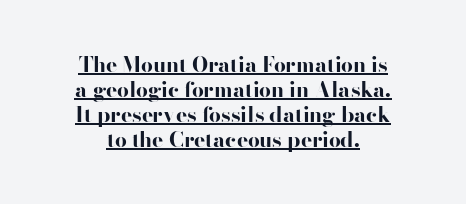
The image shows 21 px bold type, upright; set centered, line spacing 1.19x, normal letter spacing, underlined.
